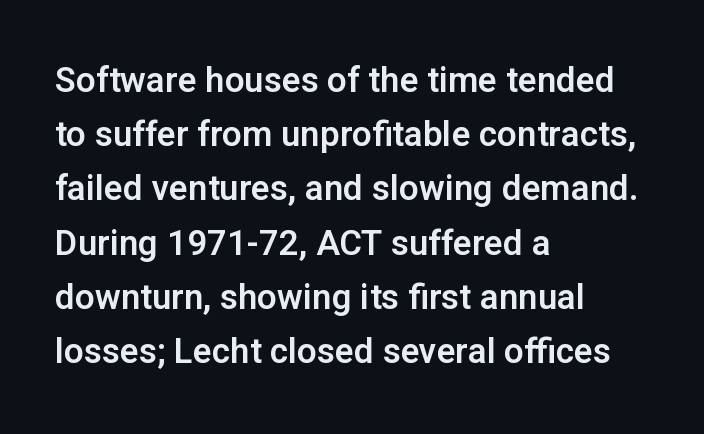
What's the leading like? Ordinary, nothing unusual. In terms of letterspacing, this is plain default setting. Is this a fixed-width face? No — the glyphs have proportional, varying widths. In CSS terms this would be text-align: left. A clean baseline with only descenders dipping below it. Check where the strokes stop: nothing finishes them off — pure sans.
